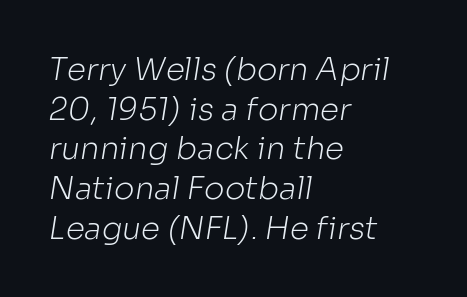
{"serif": "no", "bold": "no", "weight": "light", "width": "normal", "stroke_contrast": "low", "x_height": "medium", "monospaced": "no", "underline": "no", "align": "left", "line_spacing": "normal", "line_spacing_ratio": 1.28, "letter_spacing": "normal", "letter_spacing_em": 0.0, "glyph_px": 31}
